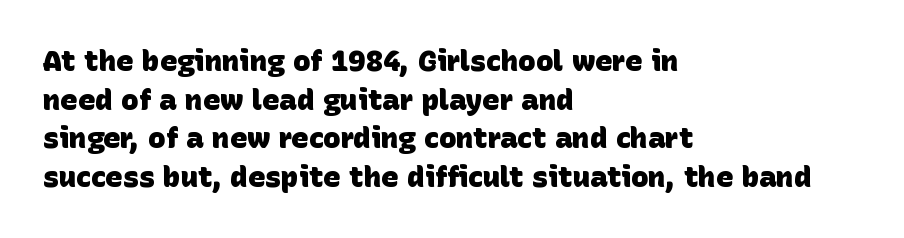
Q: Is the text bold? A: Yes.
Q: Is the typeface a serif or a sans-serif typeface? A: Sans-serif.
Q: Is the text underlined? A: No.
Q: How is the paragraph aligned? A: Left-aligned.
Q: Is the spacing between letters normal or unusually wide? A: Normal.
Q: Is the spacing between lines tight, normal or loose? A: Normal.
Q: Width (condensed, normal, or wide)? A: Normal.
Q: Stroke contrast? A: Low.
Q: x-height? A: Large.
Q: Monospaced? A: No.
